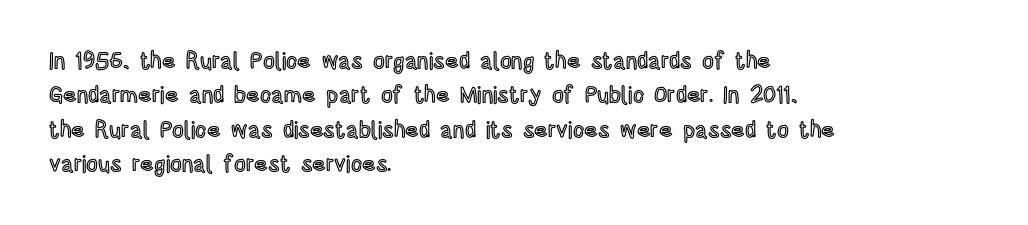
If you drew a ruler down the left edge, every line would touch it. Any mark beneath the type? The region is blank. Vertical spacing — default. It's the straight-up-and-down kind of type.
